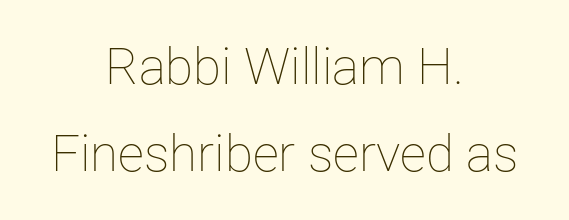
Q: Is the text bold? A: No.
Q: Is the text italic (slanted)? A: No, it is upright.
Q: Is the text underlined? A: No.
Q: How is the paragraph aligned? A: Centered.
Q: Is the spacing between letters normal or unusually wide? A: Normal.
Q: Is the spacing between lines tight, normal or loose? A: Normal.
Q: Width (condensed, normal, or wide)? A: Normal.
Q: Stroke contrast? A: Low.
Q: x-height? A: Medium.
Q: Monospaced? A: No.
